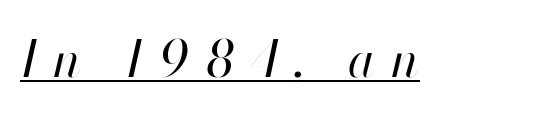
The image shows 50 px regular-weight type, italic (leaning right); set unusually wide letter spacing (+0.31 em), underlined; high stroke contrast and a small x-height.
